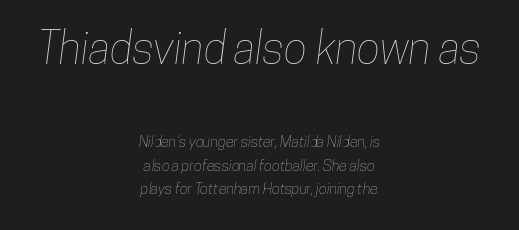
Only glyphs here, with clear space below each row. In CSS terms this would be text-align: center. The face used here is proportionally spaced, like ordinary book or web type. Line spacing here is normal.
